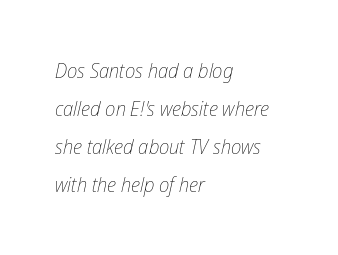
The image shows 21 px text type, italic (leaning right); set left-aligned, line spacing 1.81x, normal letter spacing, not underlined.
